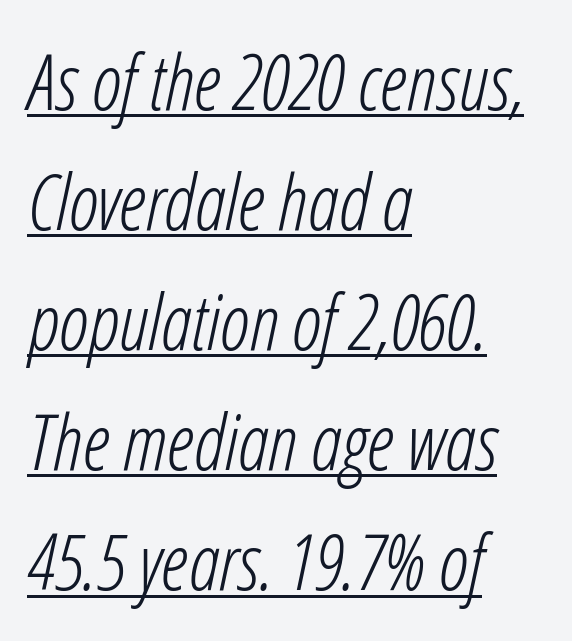
Q: Is the text bold? A: No.
Q: Is the text italic (slanted)? A: Yes, it leans right by about 12 degrees.
Q: Is the text underlined? A: Yes.
Q: How is the paragraph aligned? A: Left-aligned.
Q: Is the spacing between letters normal or unusually wide? A: Normal.
Q: Is the spacing between lines tight, normal or loose? A: Normal.
Q: Width (condensed, normal, or wide)? A: Condensed.
Q: Stroke contrast? A: Low.
Q: x-height? A: Medium.
Q: Monospaced? A: No.
